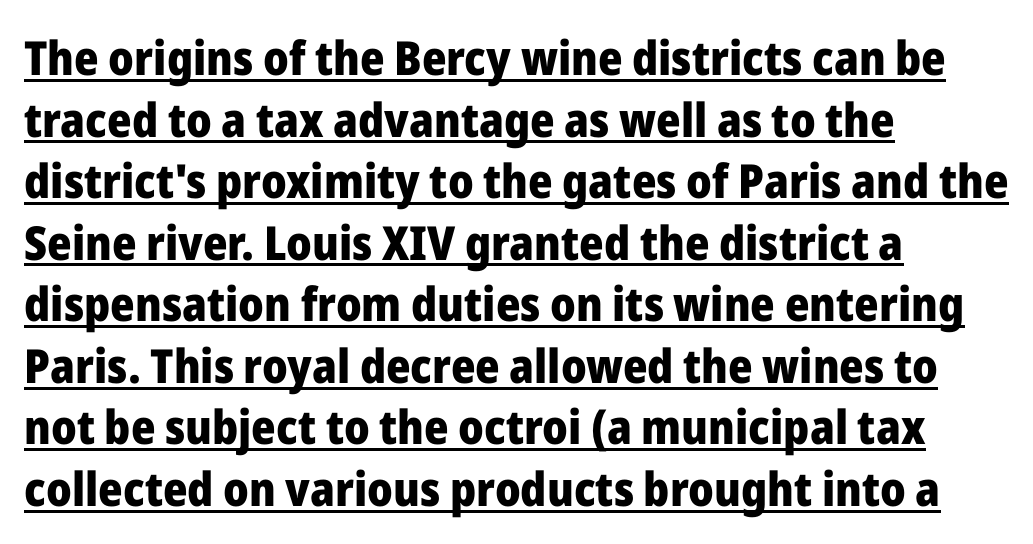
{"serif": "no", "italic": "no", "bold": "yes", "weight": "heavy", "width": "normal", "stroke_contrast": "low", "x_height": "medium", "monospaced": "no", "underline": "yes", "align": "left", "line_spacing": "normal", "line_spacing_ratio": 1.31, "letter_spacing": "normal", "letter_spacing_em": 0.0, "glyph_px": 47}
